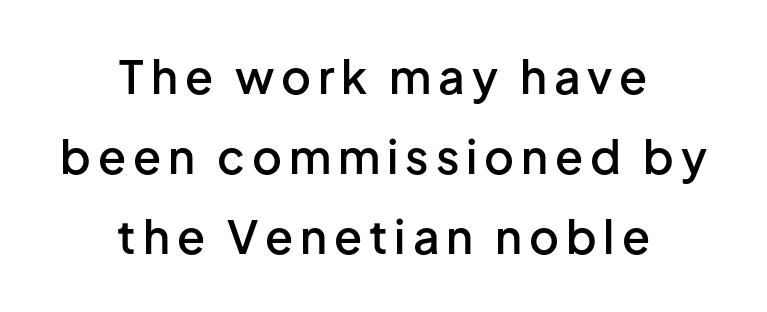
The image shows 46 px semibold sans-serif type, upright; set centered, line spacing 1.74x, not underlined; low stroke contrast and a medium x-height.
